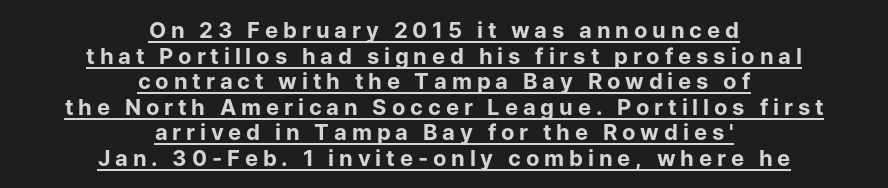
Do the letters lean? They stand straight. Here the glyphs are tracked loosely, breaking word shapes into spaced letters. This sample is center-justified, so both line endings float freely. The sample's only ornament is a line tracing under the words.
